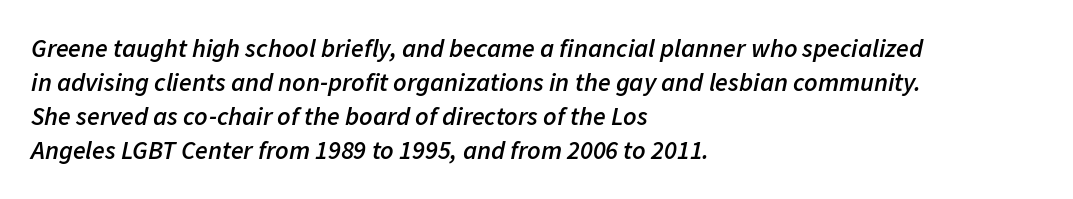
The image shows 26 px text type, italic (leaning right); set left-aligned, normal line spacing (1.31x), normal letter spacing, not underlined.
